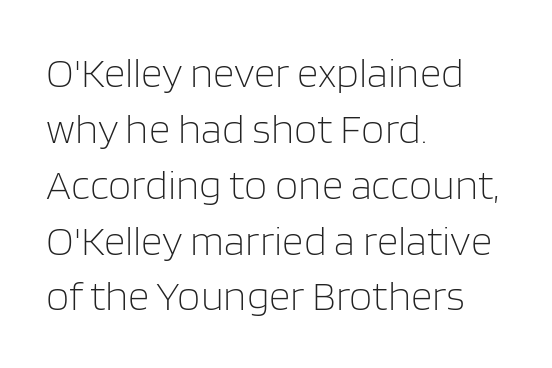
Q: Is the text bold? A: No.
Q: Is the text italic (slanted)? A: No, it is upright.
Q: Is the typeface a serif or a sans-serif typeface? A: Sans-serif.
Q: Is the text underlined? A: No.
Q: How is the paragraph aligned? A: Left-aligned.
Q: Is the spacing between letters normal or unusually wide? A: Normal.
Q: Is the spacing between lines tight, normal or loose? A: Normal.
Q: Width (condensed, normal, or wide)? A: Normal.
Q: Stroke contrast? A: Low.
Q: x-height? A: Large.
Q: Monospaced? A: No.
